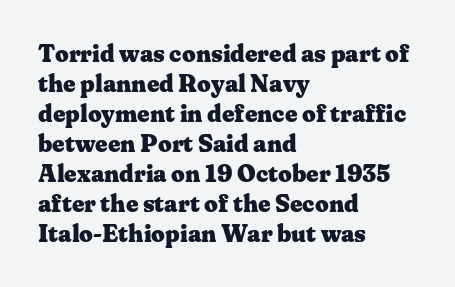
The characters look thick and weighty, a clear bold. Rows of type keep a routine distance in the vertical direction. Each word holds together tightly as a unit, with standard inter-letter gaps. Does the copy run flush right? No — it runs flush left. Beneath every word, the page is bare.
